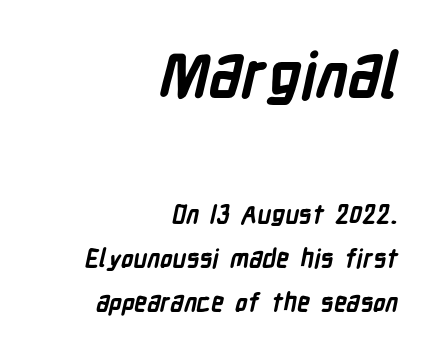
The image shows 62 px bold, condensed sans-serif type; set right-aligned, line spacing 1.75x, normal letter spacing, not underlined; the first (top) block is 2.48x larger; low stroke contrast and a medium x-height.
